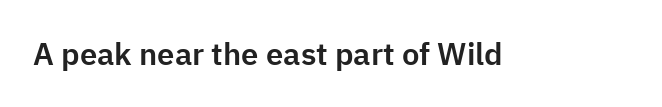
The image shows 31 px sans-serif type, upright; set normal letter spacing, not underlined; low stroke contrast and a medium x-height.
